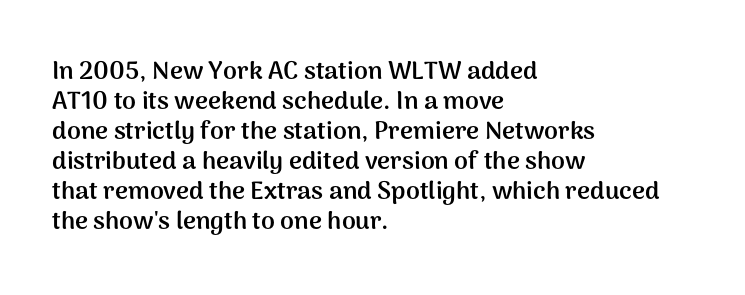
The image shows 25 px bold type, upright; set left-aligned, line spacing 1.2x, normal letter spacing, not underlined.
